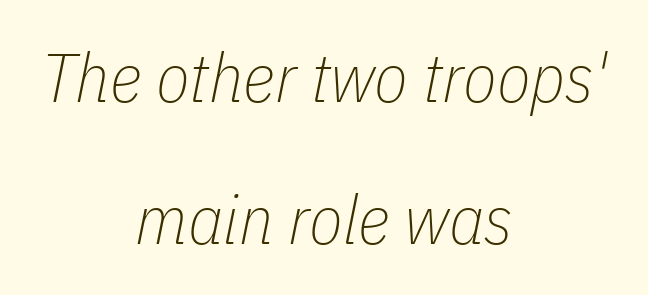
The image shows 69 px thin, condensed type, italic (leaning right); set centered, loose line spacing (2.06x), normal letter spacing, not underlined; low stroke contrast and a medium x-height.
